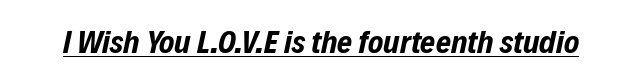
The image shows 32 px bold, condensed type, italic (leaning right); set normal letter spacing, underlined; low stroke contrast and a medium x-height.
